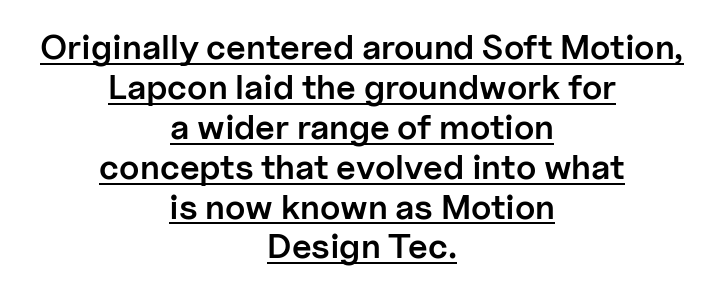
{"serif": "no", "italic": "no", "bold": "semi", "weight": "semibold", "width": "normal", "stroke_contrast": "low", "x_height": "medium", "monospaced": "no", "underline": "yes", "align": "center", "line_spacing": "tight", "line_spacing_ratio": 1.14, "letter_spacing": "normal", "letter_spacing_em": 0.0, "glyph_px": 35}
